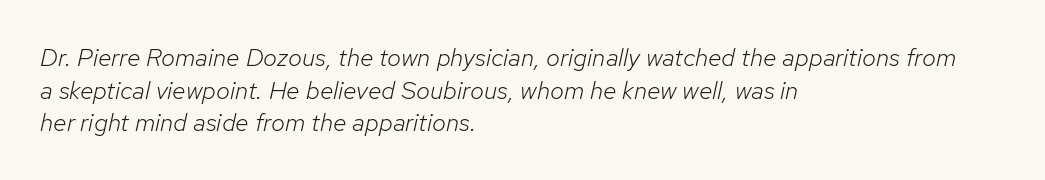
{"italic": "yes", "lean": "right", "slant_degrees": 12, "bold": "no", "underline": "no", "align": "left", "line_spacing": "normal", "line_spacing_ratio": 1.31, "letter_spacing": "normal", "letter_spacing_em": 0.0, "glyph_px": 25}
